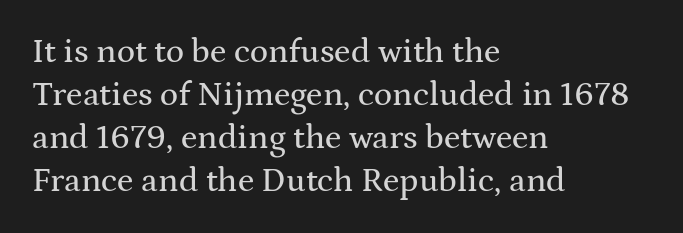
The image shows 34 px wide serif type, upright; set left-aligned, normal line spacing (1.26x), normal letter spacing, not underlined; medium stroke contrast and a medium x-height.
